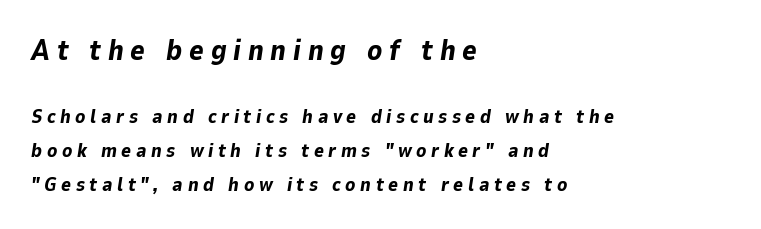
Q: Is the text bold? A: Yes.
Q: Is the text italic (slanted)? A: Yes, it leans right by about 9 degrees.
Q: Is the text underlined? A: No.
Q: How is the paragraph aligned? A: Left-aligned.
Q: Is the spacing between letters normal or unusually wide? A: Unusually wide.
Q: Which block of text is set in a larger size, the first (top) or the second (bottom)? A: The first (top) one.
Q: Width (condensed, normal, or wide)? A: Normal.
Q: Stroke contrast? A: Low.
Q: x-height? A: Medium.
Q: Monospaced? A: No.
